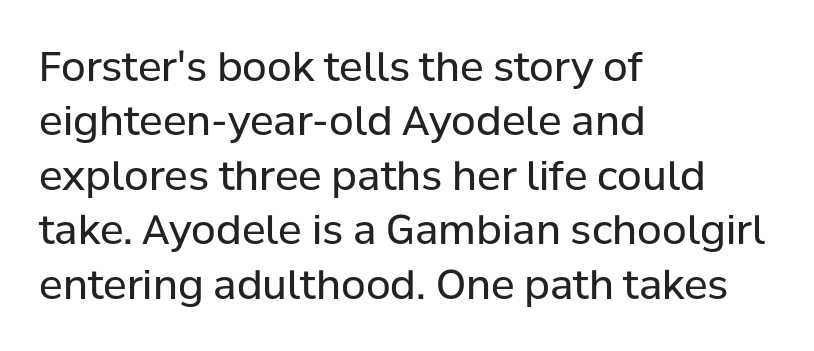
{"serif": "no", "italic": "no", "bold": "no", "weight": "regular", "width": "normal", "stroke_contrast": "low", "x_height": "medium", "monospaced": "no", "underline": "no", "align": "left", "line_spacing": "normal", "line_spacing_ratio": 1.36, "letter_spacing": "normal", "letter_spacing_em": 0.0, "glyph_px": 40}
